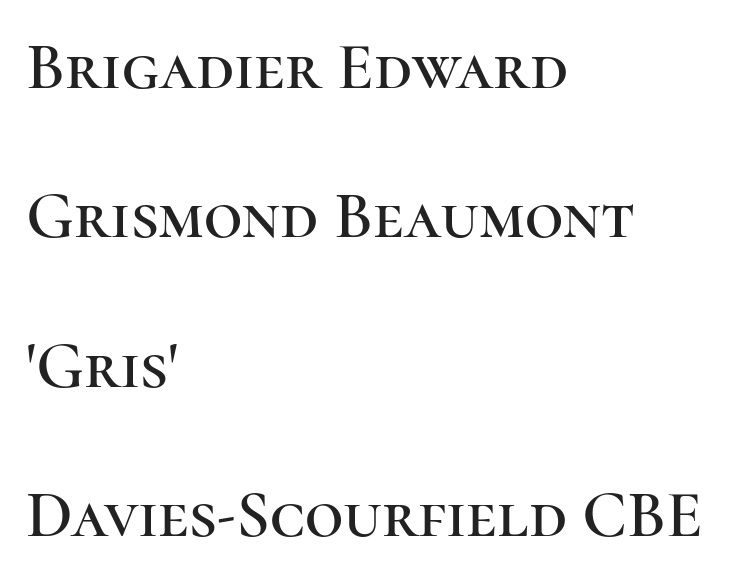
Check where the strokes stop: tiny serifs finish them off. Notice the wide empty band between every row — that's loose leading. Is the block centered? No — it sits flush against the left margin. Upright lettering throughout. Any mark beneath the type? The region is blank.
